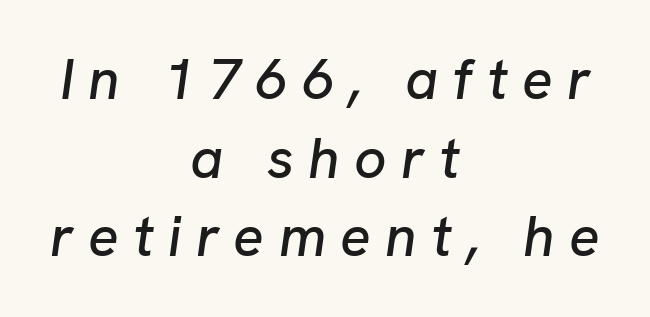
Q: Is the text italic (slanted)? A: Yes, it leans right by about 8 degrees.
Q: Is the text underlined? A: No.
Q: How is the paragraph aligned? A: Centered.
Q: Is the spacing between letters normal or unusually wide? A: Unusually wide.
Q: Is the spacing between lines tight, normal or loose? A: Normal.
Q: Width (condensed, normal, or wide)? A: Normal.
Q: Stroke contrast? A: Low.
Q: x-height? A: Medium.
Q: Monospaced? A: No.
